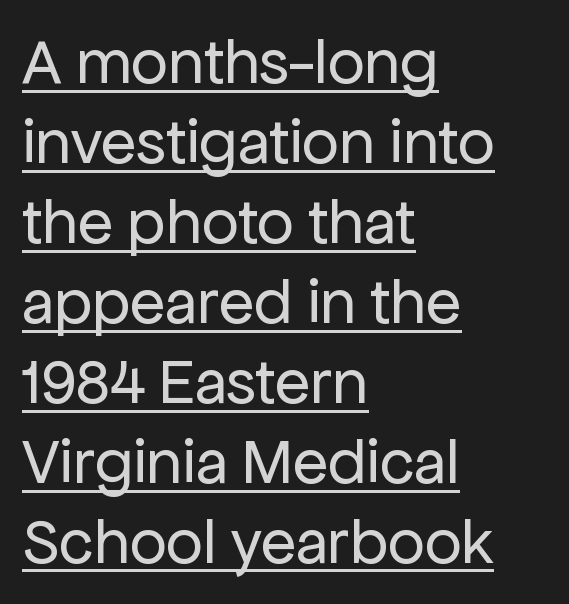
Q: Is the text bold? A: No.
Q: Is the text italic (slanted)? A: No, it is upright.
Q: Is the typeface a serif or a sans-serif typeface? A: Sans-serif.
Q: Is the text underlined? A: Yes.
Q: How is the paragraph aligned? A: Left-aligned.
Q: Is the spacing between letters normal or unusually wide? A: Normal.
Q: Width (condensed, normal, or wide)? A: Normal.
Q: Stroke contrast? A: Low.
Q: x-height? A: Medium.
Q: Monospaced? A: No.
